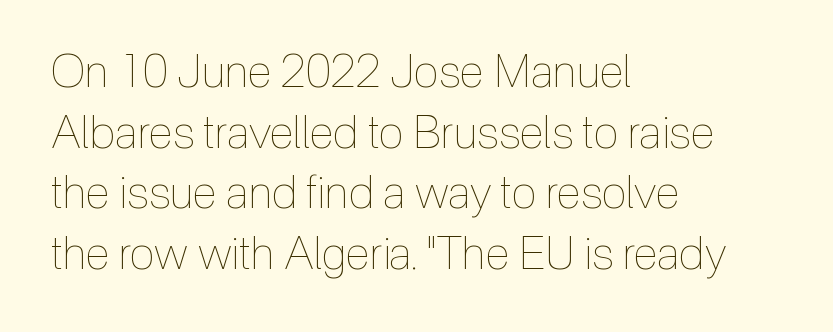
The image shows 46 px thin, condensed type, upright; set left-aligned, normal line spacing (1.32x), normal letter spacing, not underlined; a medium x-height.
